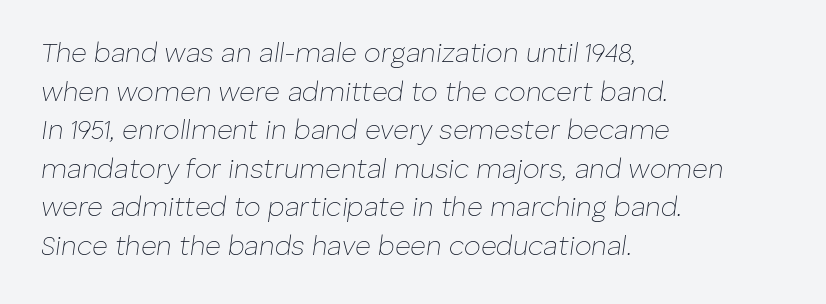
Each row of text sits above clean, open space. The whole block is typeset with a tilt. The lines are quadded left. The rendering uses a moderate line-height, typical for paragraphs.
